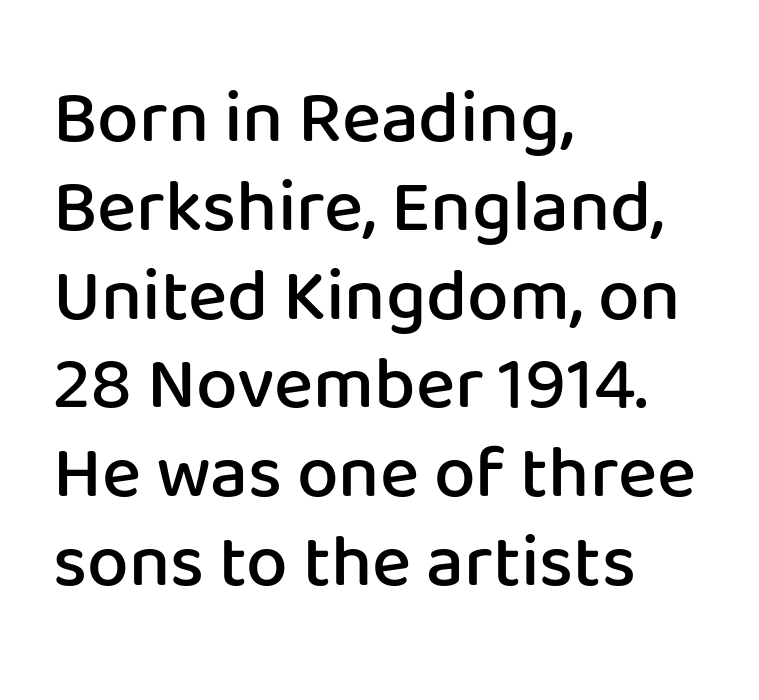
Underline: absent. These lines stack with their left ends in a neat column. How are the letters spaced? Ordinarily, with no added tracking. A typesetter would mark this as roman, not italic. Set as a demibold, roughly 600 on the weight scale. The designer went with a sans here, leaving each stem footless.
